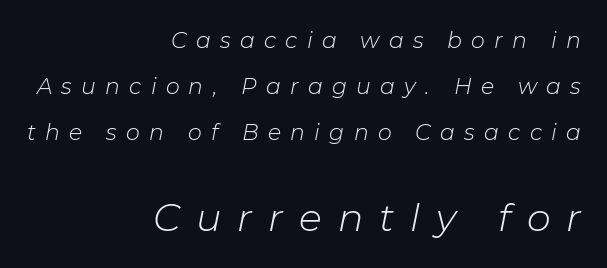
The image shows 38 px light type, italic (leaning right); set right-aligned, loose line spacing (2.09x), unusually wide letter spacing (+0.42 em), not underlined; the second (bottom) block is 1.73x larger; low stroke contrast and a medium x-height.
